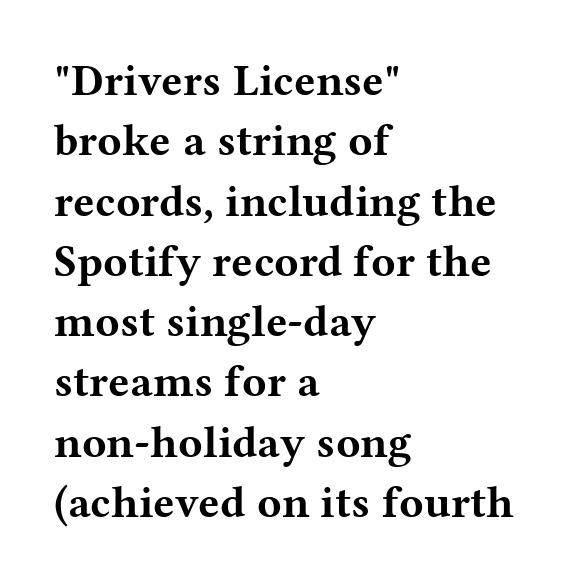
Q: Is the text bold? A: Yes.
Q: Is the text italic (slanted)? A: No, it is upright.
Q: Is the typeface a serif or a sans-serif typeface? A: Serif.
Q: Is the text underlined? A: No.
Q: How is the paragraph aligned? A: Left-aligned.
Q: Is the spacing between letters normal or unusually wide? A: Normal.
Q: Is the spacing between lines tight, normal or loose? A: Normal.
Q: Width (condensed, normal, or wide)? A: Wide.
Q: Stroke contrast? A: Medium.
Q: x-height? A: Medium.
Q: Monospaced? A: No.
